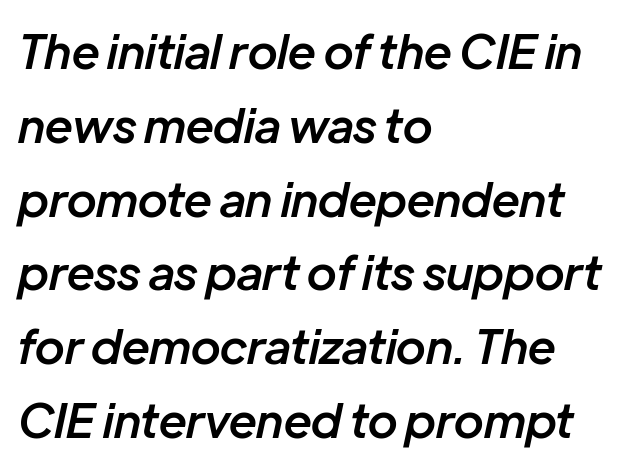
{"italic": "yes", "lean": "right", "slant_degrees": 12, "bold": "semi", "weight": "semibold", "width": "normal", "stroke_contrast": "low", "x_height": "medium", "monospaced": "no", "underline": "no", "align": "left", "line_spacing": "normal", "line_spacing_ratio": 1.57, "letter_spacing": "normal", "letter_spacing_em": 0.0, "glyph_px": 47}
